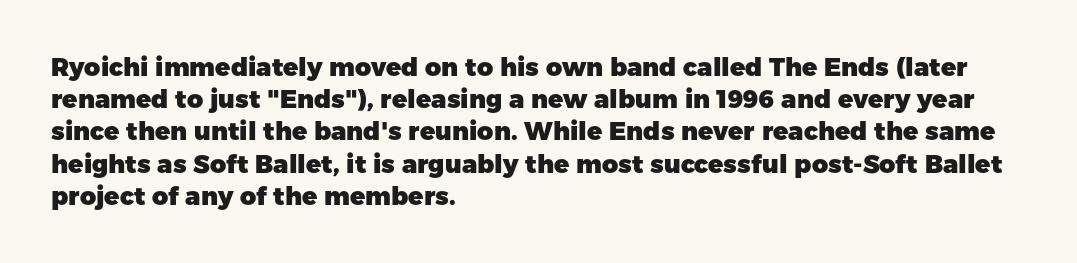
{"italic": "no", "bold": "yes", "underline": "no", "align": "left", "line_spacing": "normal", "line_spacing_ratio": 1.29, "letter_spacing": "normal", "letter_spacing_em": 0.0, "glyph_px": 25}
